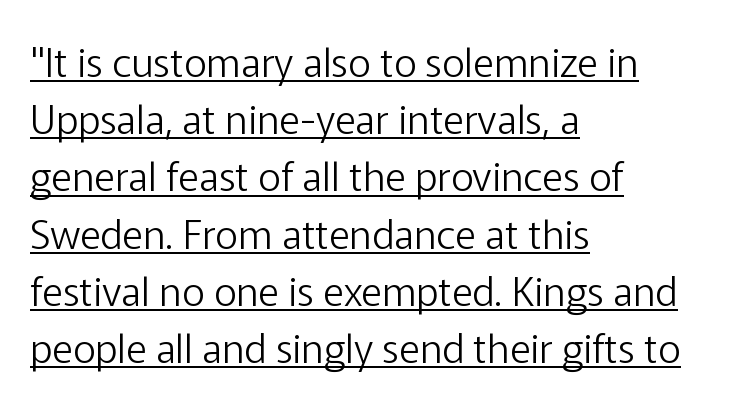
{"serif": "no", "italic": "no", "bold": "no", "weight": "light", "width": "normal", "stroke_contrast": "low", "x_height": "medium", "monospaced": "no", "underline": "yes", "align": "left", "line_spacing": "normal", "line_spacing_ratio": 1.43, "letter_spacing": "normal", "letter_spacing_em": 0.0, "glyph_px": 40}
